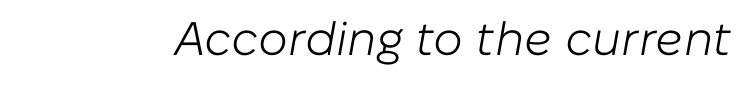
{"italic": "yes", "lean": "right", "slant_degrees": 10, "bold": "no", "weight": "light", "width": "normal", "stroke_contrast": "low", "x_height": "medium", "monospaced": "no", "underline": "no", "letter_spacing": "normal", "letter_spacing_em": 0.0, "glyph_px": 47}
